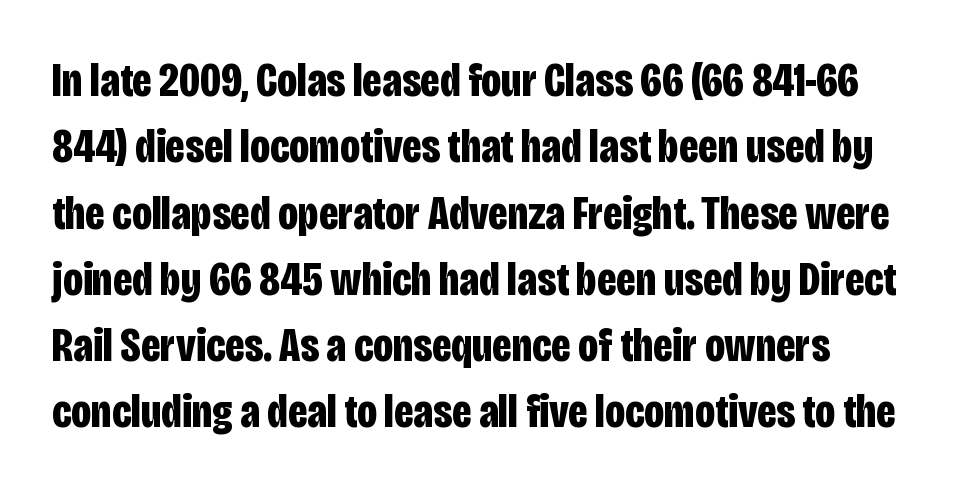
The image shows 47 px bold, condensed sans-serif type, upright; set normal line spacing (1.41x), normal letter spacing, not underlined; low stroke contrast and a large x-height.
